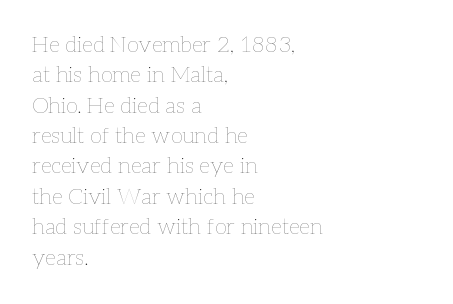
Q: Is the text bold? A: No.
Q: Is the text italic (slanted)? A: No, it is upright.
Q: Is the text underlined? A: No.
Q: How is the paragraph aligned? A: Left-aligned.
Q: Is the spacing between letters normal or unusually wide? A: Normal.
Q: Is the spacing between lines tight, normal or loose? A: Normal.
